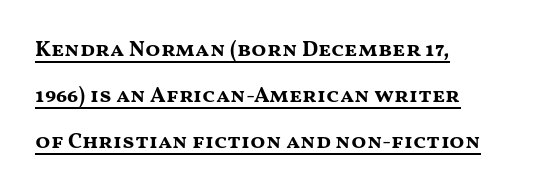
You'd pick this weight for a headline — it's a proper bold. Short note: letters normally spaced. Has an underline been added? It has. This sample is left-justified, so line endings fall wherever the words run out.
